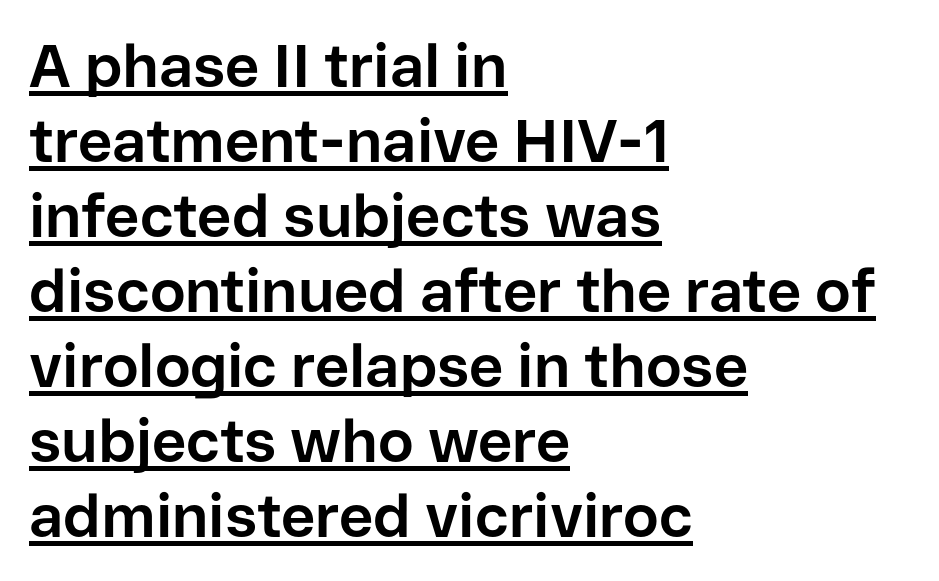
Is there an underline? Yes — a line sits under the letters. Observe the absence of serifs on each vertical stroke in this sample. Does the weight exceed regular? Yes, all the way to bold. Look at the tracking — it's just the regular setting, nothing added.
